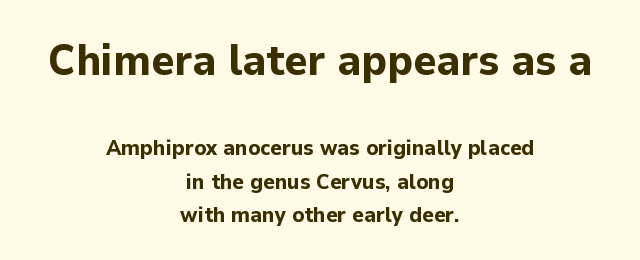
{"serif": "no", "italic": "no", "bold": "yes", "weight": "bold", "width": "normal", "stroke_contrast": "low", "x_height": "medium", "monospaced": "no", "underline": "no", "align": "center", "line_spacing": "normal", "line_spacing_ratio": 1.52, "letter_spacing": "normal", "letter_spacing_em": 0.0, "larger_block": "first", "size_ratio": 2.0, "glyph_px": 44}
